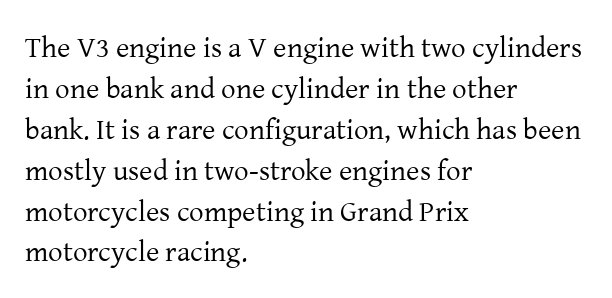
Descender tails drop into unmarked territory. Between one letter and the next there's only the usual sliver of space. Varying glyph widths throughout — classic text-font behaviour. The characters display serif detailing at their extremities. Interline gaps are of average width in this sample.
